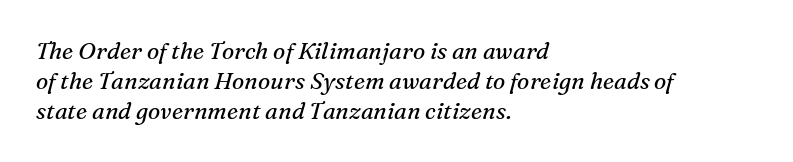
The image shows 23 px text type, italic (leaning right); set left-aligned, normal line spacing (1.31x), normal letter spacing, not underlined.
